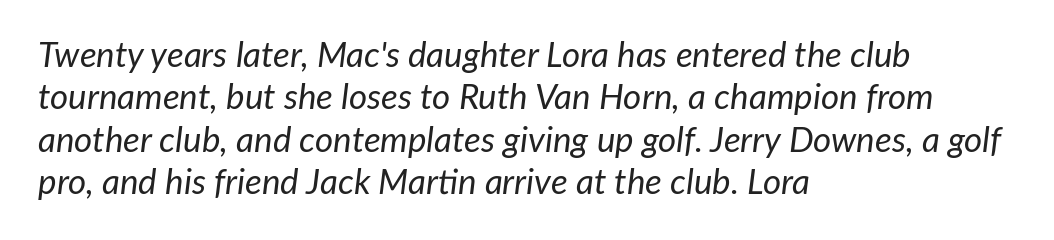
Q: Is the text bold? A: No.
Q: Is the text italic (slanted)? A: Yes, it leans right by about 7 degrees.
Q: Is the text underlined? A: No.
Q: How is the paragraph aligned? A: Left-aligned.
Q: Is the spacing between letters normal or unusually wide? A: Normal.
Q: Width (condensed, normal, or wide)? A: Normal.
Q: Stroke contrast? A: Low.
Q: x-height? A: Medium.
Q: Monospaced? A: No.
